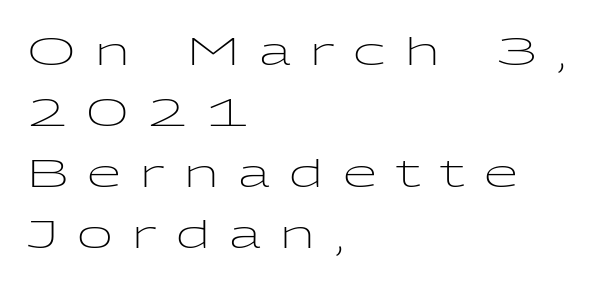
{"serif": "no", "italic": "no", "bold": "no", "weight": "light", "width": "wide", "stroke_contrast": "low", "x_height": "medium", "monospaced": "no", "underline": "no", "align": "left", "line_spacing": "normal", "line_spacing_ratio": 1.56, "letter_spacing": "wide", "letter_spacing_em": 0.5, "glyph_px": 39}
